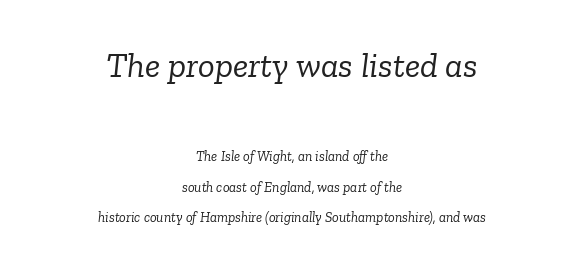
Q: Is the text bold? A: No.
Q: Is the text italic (slanted)? A: Yes, it leans right by about 6 degrees.
Q: Is the typeface a serif or a sans-serif typeface? A: Serif.
Q: Is the text underlined? A: No.
Q: How is the paragraph aligned? A: Centered.
Q: Is the spacing between letters normal or unusually wide? A: Normal.
Q: Is the spacing between lines tight, normal or loose? A: Loose.
Q: Which block of text is set in a larger size, the first (top) or the second (bottom)? A: The first (top) one.
Q: Width (condensed, normal, or wide)? A: Normal.
Q: Stroke contrast? A: Low.
Q: x-height? A: Medium.
Q: Monospaced? A: No.
